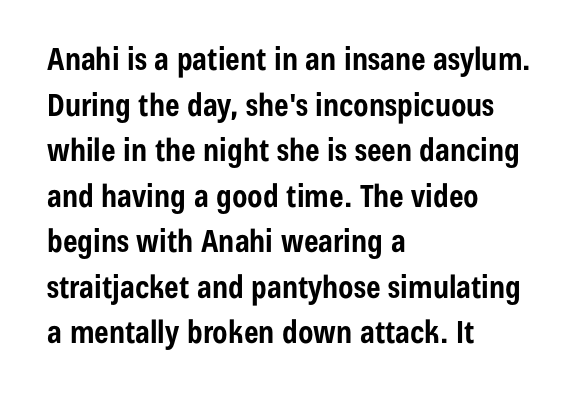
{"serif": "no", "italic": "no", "bold": "yes", "weight": "bold", "width": "condensed", "stroke_contrast": "low", "x_height": "medium", "monospaced": "no", "underline": "no", "align": "left", "line_spacing": "normal", "line_spacing_ratio": 1.47, "letter_spacing": "normal", "letter_spacing_em": 0.0, "glyph_px": 31}
